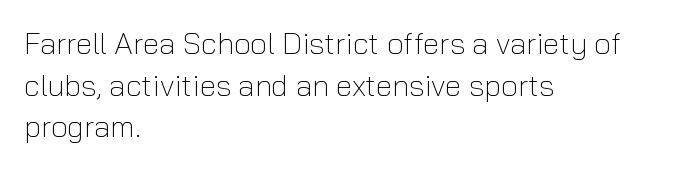
{"serif": "no", "italic": "no", "bold": "no", "weight": "light", "width": "normal", "stroke_contrast": "low", "x_height": "medium", "monospaced": "no", "underline": "no", "align": "left", "line_spacing": "normal", "line_spacing_ratio": 1.39, "letter_spacing": "normal", "letter_spacing_em": 0.0, "glyph_px": 30}
